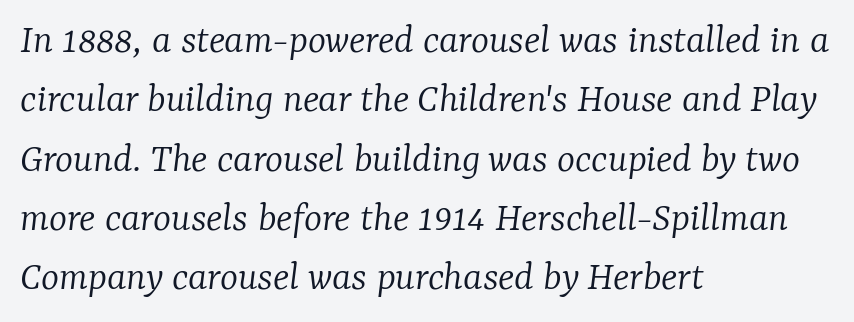
{"serif": "yes", "italic": "yes", "lean": "right", "slant_degrees": 7, "bold": "no", "weight": "light", "width": "normal", "stroke_contrast": "low", "x_height": "medium", "monospaced": "no", "underline": "no", "align": "left", "line_spacing": "normal", "line_spacing_ratio": 1.38, "letter_spacing": "normal", "letter_spacing_em": 0.0, "glyph_px": 43}
